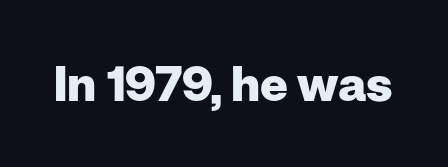
{"serif": "no", "italic": "no", "bold": "yes", "weight": "heavy", "width": "normal", "stroke_contrast": "low", "x_height": "medium", "monospaced": "no", "underline": "no", "letter_spacing": "normal", "letter_spacing_em": 0.0, "glyph_px": 48}
